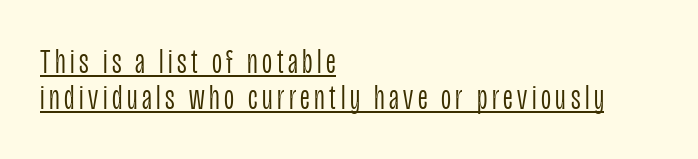
Q: Is the text bold? A: No.
Q: Is the text italic (slanted)? A: No, it is upright.
Q: Is the typeface a serif or a sans-serif typeface? A: Sans-serif.
Q: Is the text underlined? A: Yes.
Q: How is the paragraph aligned? A: Left-aligned.
Q: Is the spacing between lines tight, normal or loose? A: Tight.
Q: Width (condensed, normal, or wide)? A: Condensed.
Q: Stroke contrast? A: Low.
Q: x-height? A: Large.
Q: Monospaced? A: No.
